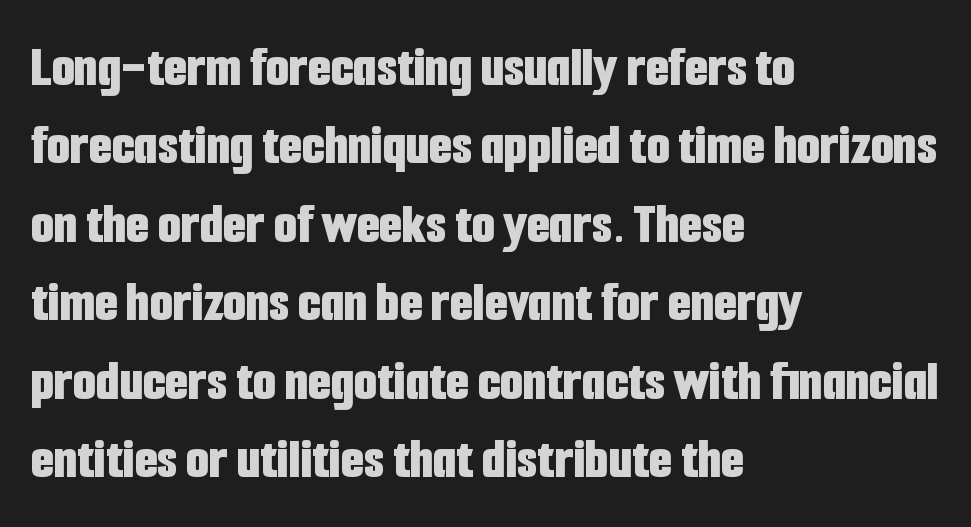
The image shows 59 px bold, condensed sans-serif type, upright; set left-aligned, normal line spacing (1.33x), normal letter spacing, not underlined; low stroke contrast and a medium x-height.
